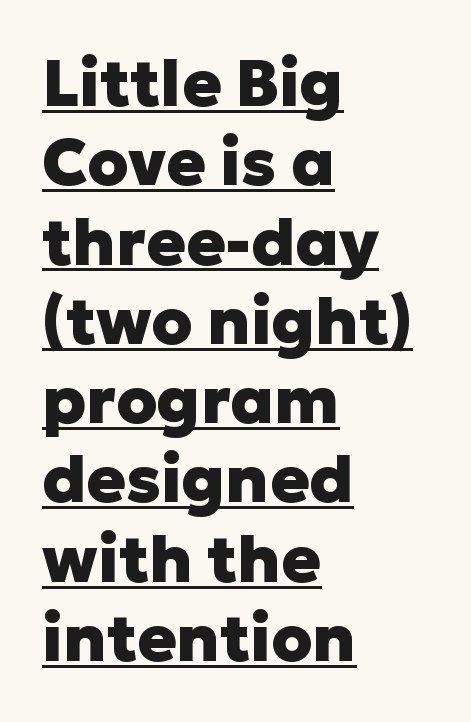
Q: Is the text bold? A: Yes.
Q: Is the text italic (slanted)? A: No, it is upright.
Q: Is the typeface a serif or a sans-serif typeface? A: Sans-serif.
Q: Is the text underlined? A: Yes.
Q: How is the paragraph aligned? A: Left-aligned.
Q: Is the spacing between letters normal or unusually wide? A: Normal.
Q: Width (condensed, normal, or wide)? A: Normal.
Q: Stroke contrast? A: Low.
Q: x-height? A: Medium.
Q: Monospaced? A: No.
